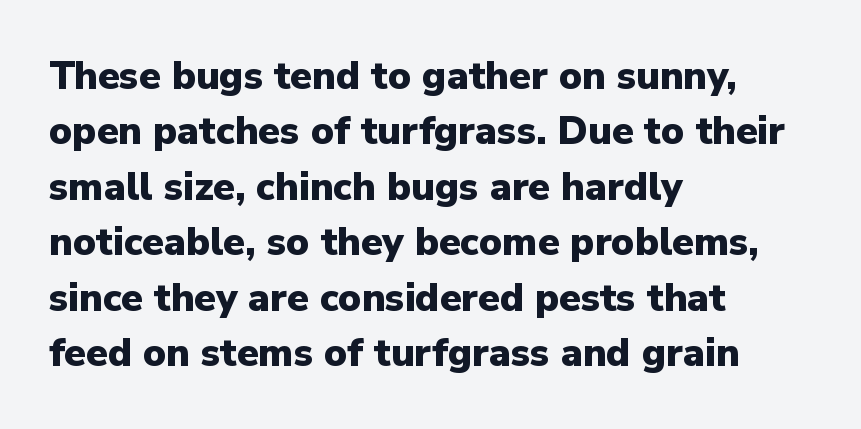
The letters stand upright; this is a roman face. Every row of glyphs begins at an identical x-position on the left. Varying glyph widths throughout — classic text-font behaviour. A dark, heavy texture on the line: the type is bold. Each new line begins a customary step beneath the previous one. Each word holds together tightly as a unit, with standard inter-letter gaps.
